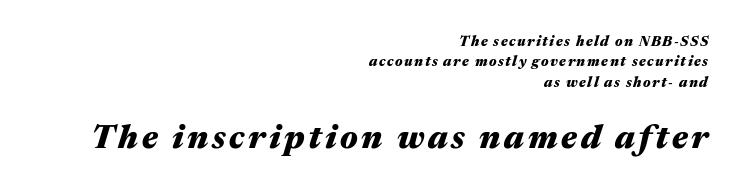
{"italic": "yes", "lean": "right", "slant_degrees": 17, "bold": "yes", "weight": "heavy", "width": "wide", "stroke_contrast": "medium", "x_height": "medium", "monospaced": "no", "underline": "no", "align": "right", "line_spacing": "normal", "line_spacing_ratio": 1.46, "larger_block": "second", "size_ratio": 2.36, "glyph_px": 33}
